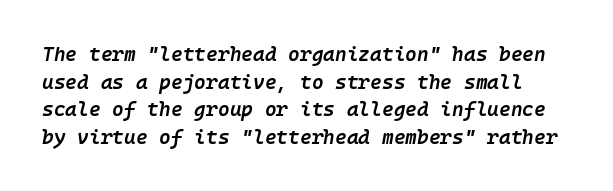
This is moderately heavy type, rendered in semibold. The lettering tilts uniformly, giving the passage an italic look. The rows are spaced the way most documents space them. The glyphs are unaccompanied by any horizontal stroke below them.
